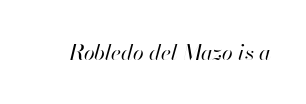
The image shows 22 px text type, italic (leaning right); set normal letter spacing, not underlined.
